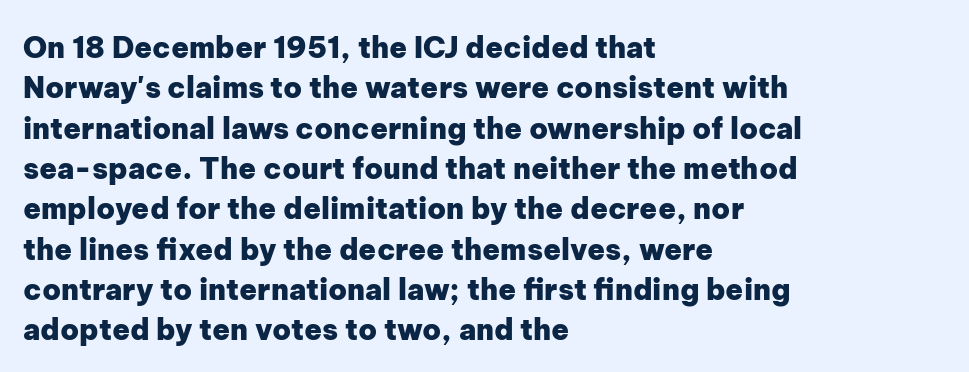
The image shows 29 px heavy sans-serif type, upright; set left-aligned, normal line spacing (1.39x), normal letter spacing, not underlined; low stroke contrast and a medium x-height.
